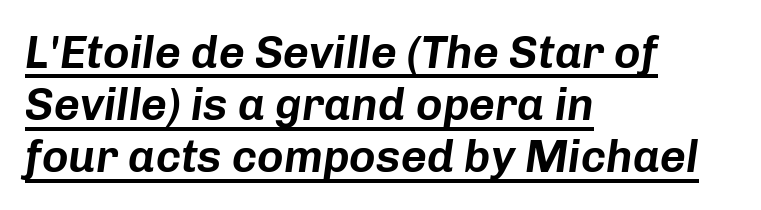
The image shows 45 px text type, italic (leaning right); set left-aligned, line spacing 1.16x, normal letter spacing, underlined; low stroke contrast and a medium x-height.
